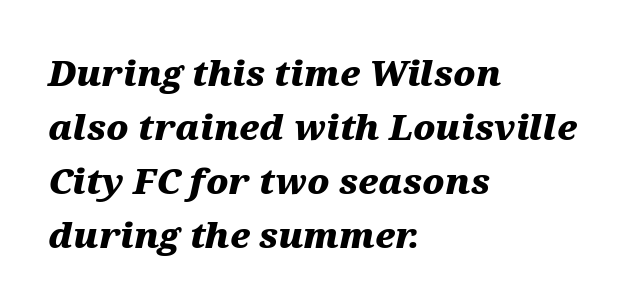
{"italic": "yes", "lean": "right", "slant_degrees": 12, "bold": "yes", "weight": "heavy", "width": "wide", "stroke_contrast": "medium", "x_height": "medium", "monospaced": "no", "underline": "no", "align": "left", "line_spacing": "normal", "line_spacing_ratio": 1.54, "letter_spacing": "normal", "letter_spacing_em": 0.0, "glyph_px": 35}
